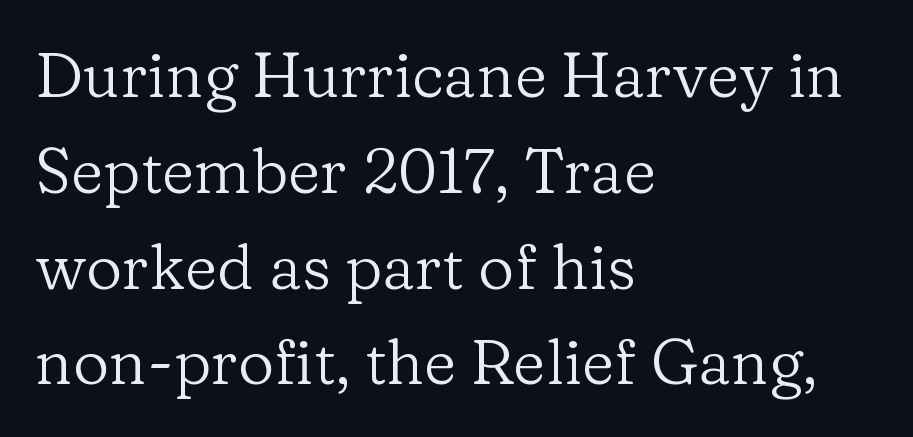
{"serif": "yes", "italic": "no", "bold": "no", "weight": "regular", "width": "normal", "stroke_contrast": "low", "x_height": "medium", "monospaced": "no", "underline": "no", "align": "left", "line_spacing": "normal", "line_spacing_ratio": 1.52, "letter_spacing": "normal", "letter_spacing_em": 0.0, "glyph_px": 63}
